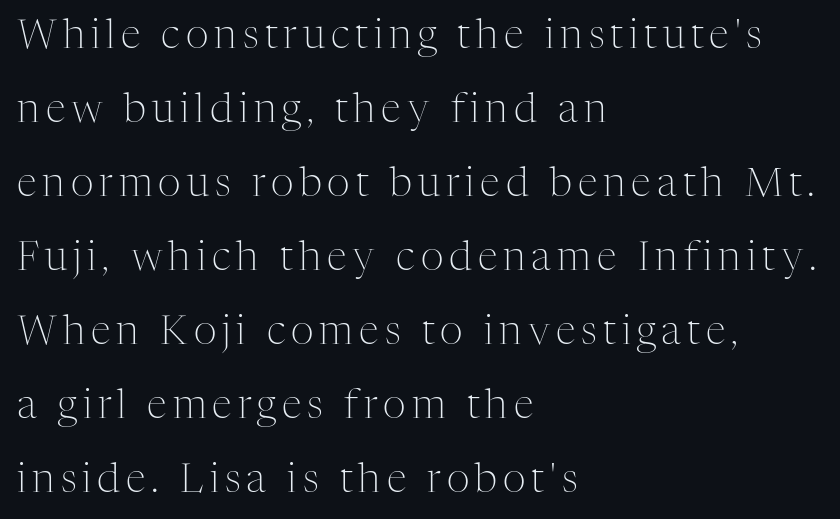
{"serif": "yes", "italic": "no", "bold": "no", "weight": "light", "width": "normal", "stroke_contrast": "medium", "x_height": "medium", "monospaced": "no", "underline": "no", "align": "left", "line_spacing_ratio": 1.85, "glyph_px": 40}
